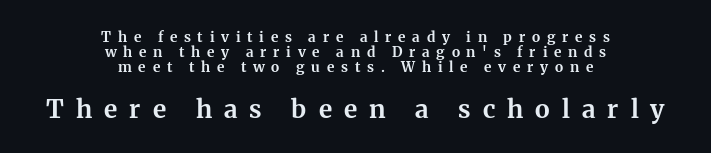
Q: Is the text bold? A: Yes.
Q: Is the text italic (slanted)? A: No, it is upright.
Q: Is the text underlined? A: No.
Q: How is the paragraph aligned? A: Centered.
Q: Is the spacing between letters normal or unusually wide? A: Unusually wide.
Q: Is the spacing between lines tight, normal or loose? A: Tight.
Q: Which block of text is set in a larger size, the first (top) or the second (bottom)? A: The second (bottom) one.
